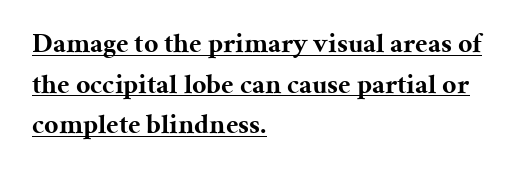
The line texture is even and compact thanks to regular tracking. The rendered words wear a rule along their underside. The compositor pushed each line to the left boundary. Here the designer chose a conventional face with non-uniform glyph widths. The typeface chosen for these lines features serifs.
